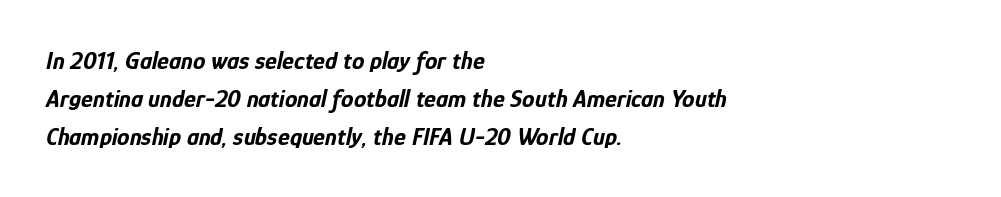
The image shows 25 px bold type, italic (leaning right); set left-aligned, normal line spacing (1.52x), normal letter spacing, not underlined.
